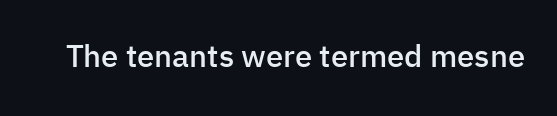
The image shows 31 px semibold sans-serif type, upright; set normal letter spacing, not underlined; low stroke contrast and a medium x-height.
